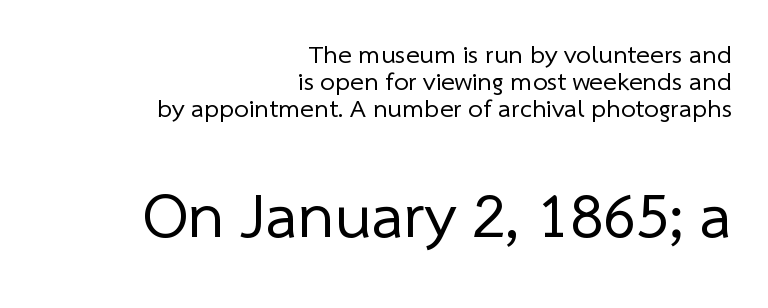
Closely set lines give the paragraph a compact silhouette. Students, note that the glyphs here touch the page at normal intervals. Character size in the trailing block exceeds that of the leading block. The strip under each line holds only bare page. Here the designer chose a conventional face with non-uniform glyph widths. Nothing heavy about these letters — not bold at all.
